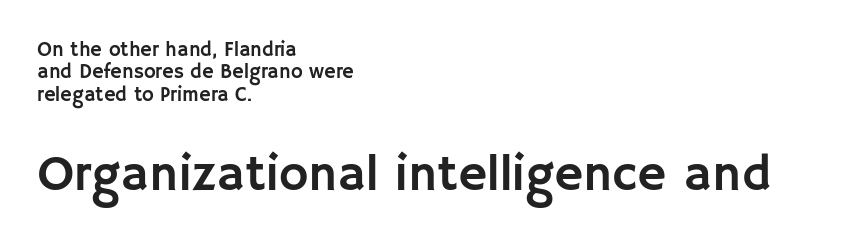
{"serif": "no", "italic": "no", "width": "normal", "stroke_contrast": "low", "x_height": "large", "monospaced": "no", "underline": "no", "align": "left", "line_spacing": "tight", "line_spacing_ratio": 1.12, "letter_spacing": "normal", "letter_spacing_em": 0.0, "larger_block": "second", "size_ratio": 2.5, "glyph_px": 50}
